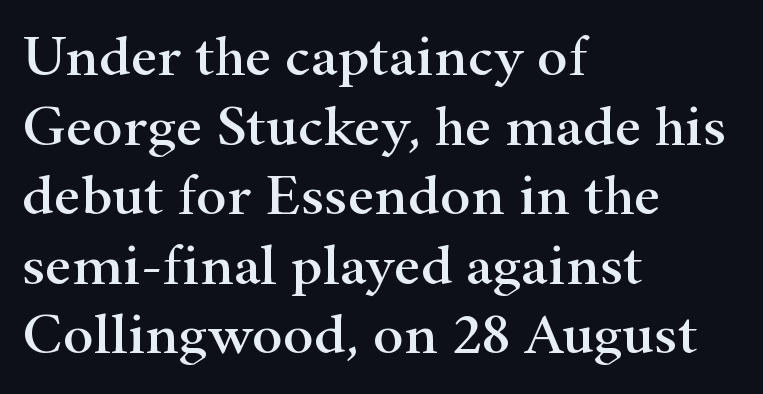
{"serif": "yes", "italic": "no", "width": "wide", "stroke_contrast": "high", "x_height": "small", "monospaced": "no", "underline": "no", "align": "left", "line_spacing_ratio": 1.2, "letter_spacing": "normal", "letter_spacing_em": 0.0, "glyph_px": 58}
